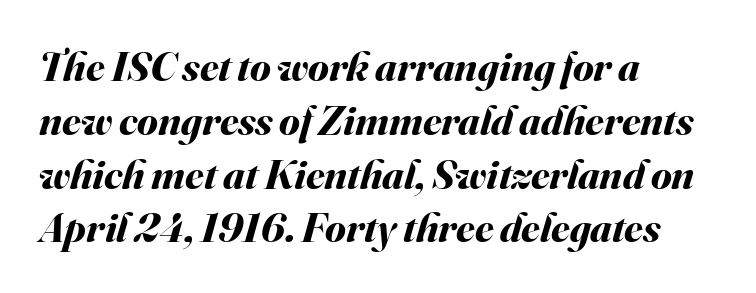
{"italic": "yes", "lean": "right", "slant_degrees": 16, "bold": "yes", "weight": "bold", "width": "normal", "stroke_contrast": "medium", "x_height": "small", "monospaced": "no", "underline": "no", "align": "left", "line_spacing": "normal", "line_spacing_ratio": 1.28, "letter_spacing": "normal", "letter_spacing_em": 0.0, "glyph_px": 42}
